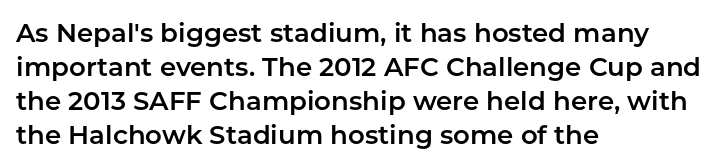
The image shows 26 px text type, upright; set left-aligned, normal line spacing (1.31x), normal letter spacing, not underlined.
